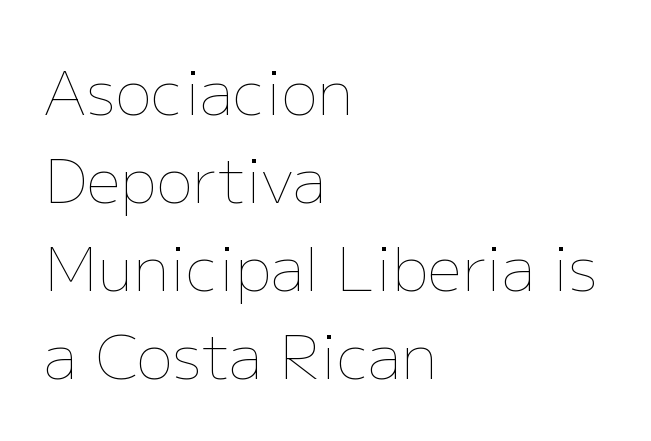
The image shows 61 px thin type, upright; set left-aligned, normal line spacing (1.44x), normal letter spacing, not underlined; low stroke contrast and a medium x-height.
